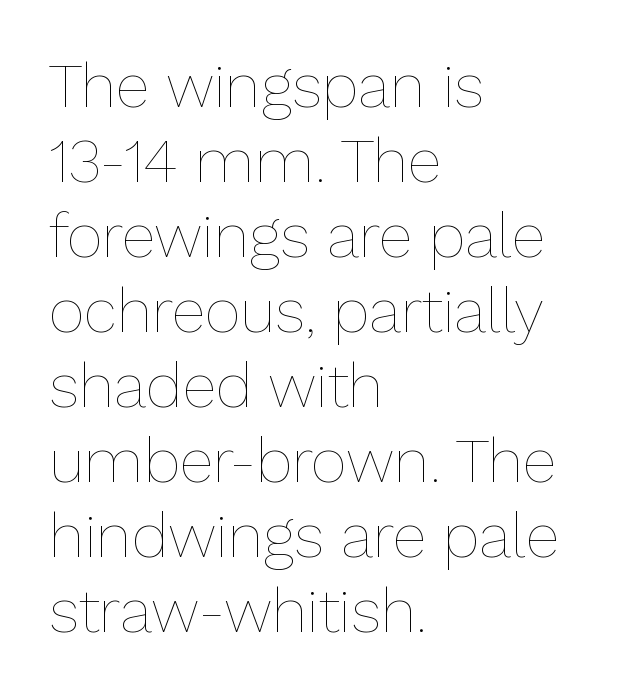
{"italic": "no", "bold": "no", "weight": "thin", "width": "normal", "stroke_contrast": "low", "x_height": "medium", "monospaced": "no", "underline": "no", "align": "left", "line_spacing_ratio": 1.21, "letter_spacing": "normal", "letter_spacing_em": 0.0, "glyph_px": 62}
